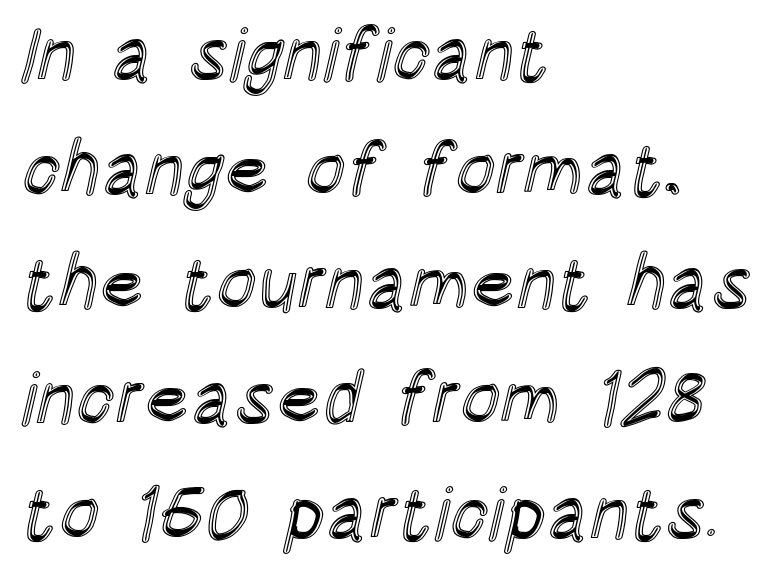
Q: Is the text italic (slanted)? A: Yes.
Q: Is the text underlined? A: No.
Q: How is the paragraph aligned? A: Left-aligned.
Q: Is the spacing between letters normal or unusually wide? A: Normal.
Q: Is the spacing between lines tight, normal or loose? A: Normal.
Q: Width (condensed, normal, or wide)? A: Condensed.
Q: x-height? A: Large.
Q: Monospaced? A: No.
